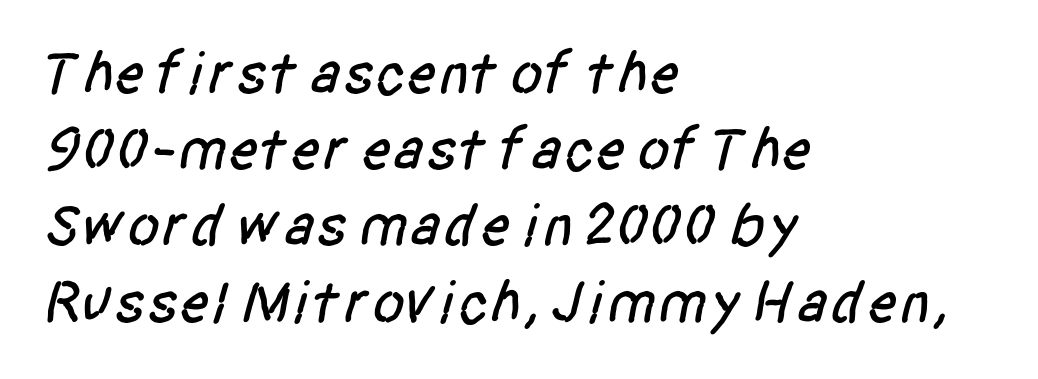
{"serif": "no", "width": "condensed", "stroke_contrast": "low", "x_height": "large", "monospaced": "no", "underline": "no", "align": "left", "line_spacing": "normal", "line_spacing_ratio": 1.27, "letter_spacing": "normal", "letter_spacing_em": 0.0, "glyph_px": 60}
